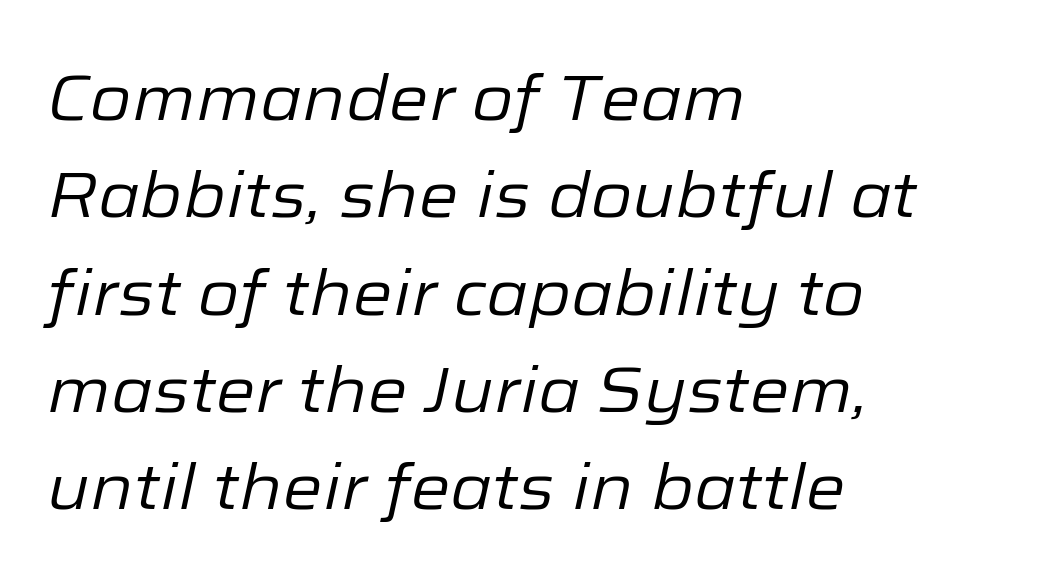
The image shows 64 px regular-weight type, italic (leaning right); set left-aligned, normal line spacing (1.52x), normal letter spacing, not underlined; low stroke contrast and a medium x-height.
